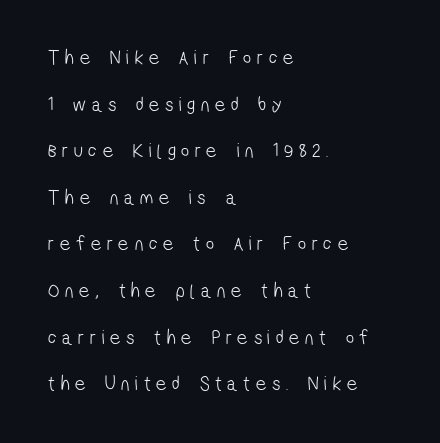
Q: Is the text bold? A: No.
Q: Is the text underlined? A: No.
Q: How is the paragraph aligned? A: Left-aligned.
Q: Is the spacing between letters normal or unusually wide? A: Unusually wide.
Q: Is the spacing between lines tight, normal or loose? A: Loose.
